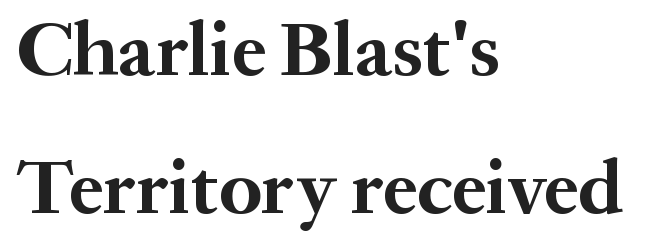
Q: Is the text bold? A: Yes.
Q: Is the text italic (slanted)? A: No, it is upright.
Q: Is the typeface a serif or a sans-serif typeface? A: Serif.
Q: Is the text underlined? A: No.
Q: How is the paragraph aligned? A: Left-aligned.
Q: Is the spacing between letters normal or unusually wide? A: Normal.
Q: Width (condensed, normal, or wide)? A: Normal.
Q: Stroke contrast? A: Medium.
Q: x-height? A: Medium.
Q: Monospaced? A: No.
